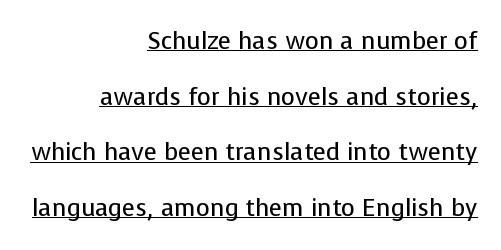
The image shows 24 px text type, upright; set right-aligned, loose line spacing (2.32x), normal letter spacing, underlined.
